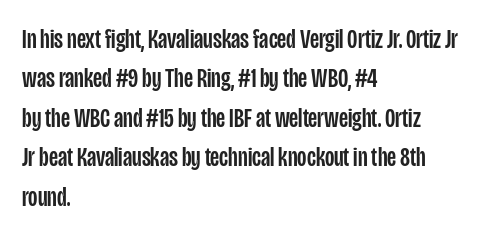
Rule under the text: the space is simply empty. The passage is arranged the way most books set body copy — flush left. This is the regular roman posture of the typeface. Default kerning and tracking; the words read as compact shapes.
